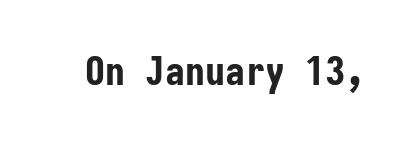
Q: Is the text bold? A: Yes.
Q: Is the text italic (slanted)? A: No, it is upright.
Q: Is the typeface a serif or a sans-serif typeface? A: Sans-serif.
Q: Is the text underlined? A: No.
Q: Is the spacing between letters normal or unusually wide? A: Normal.
Q: Width (condensed, normal, or wide)? A: Condensed.
Q: Stroke contrast? A: Low.
Q: x-height? A: Medium.
Q: Monospaced? A: Yes.
